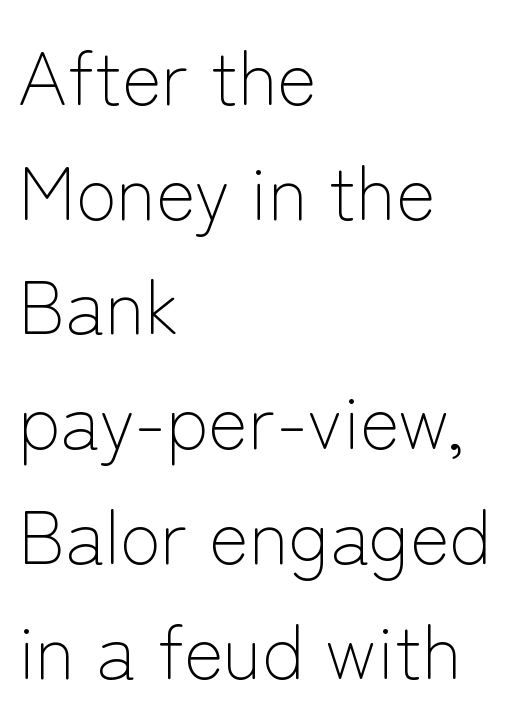
Q: Is the text bold? A: No.
Q: Is the text italic (slanted)? A: No, it is upright.
Q: Is the typeface a serif or a sans-serif typeface? A: Sans-serif.
Q: Is the text underlined? A: No.
Q: How is the paragraph aligned? A: Left-aligned.
Q: Is the spacing between letters normal or unusually wide? A: Normal.
Q: Is the spacing between lines tight, normal or loose? A: Normal.
Q: Width (condensed, normal, or wide)? A: Normal.
Q: Stroke contrast? A: Low.
Q: x-height? A: Medium.
Q: Monospaced? A: No.
